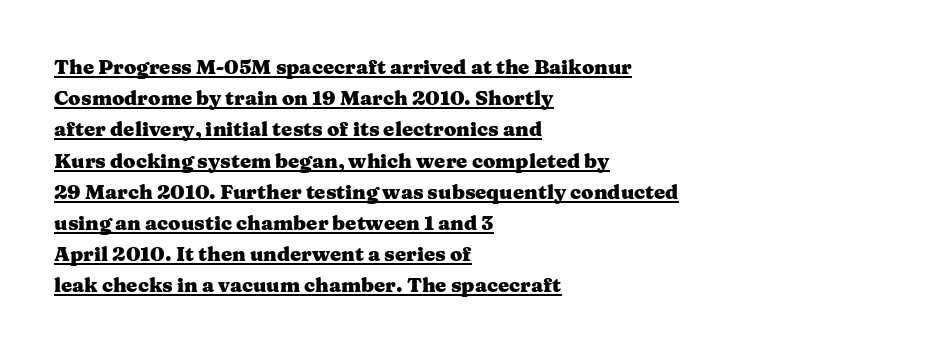
The designer left line spacing at the default. A full-strength bold gives these letters their thick strokes. Does a line run under the words? Yes, clearly. The axis of the letterforms is exactly vertical.
